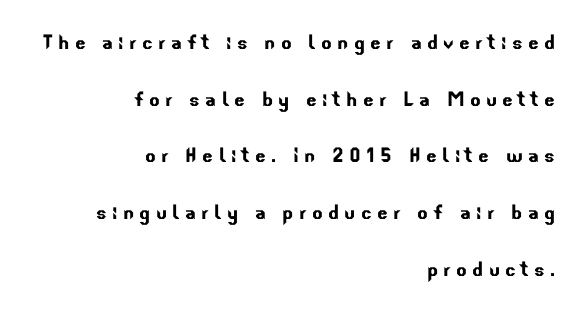
Type without underlining. This sample is right-justified, so line beginnings fall wherever the words allow. Honestly, the rows look like they've been pulled way apart. Here the glyphs are tracked loosely, breaking word shapes into spaced letters.
